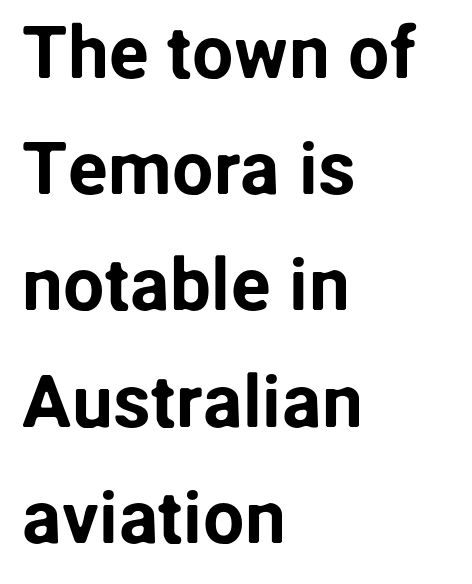
Q: Is the text italic (slanted)? A: No, it is upright.
Q: Is the typeface a serif or a sans-serif typeface? A: Sans-serif.
Q: Is the text underlined? A: No.
Q: How is the paragraph aligned? A: Left-aligned.
Q: Is the spacing between letters normal or unusually wide? A: Normal.
Q: Is the spacing between lines tight, normal or loose? A: Normal.
Q: Width (condensed, normal, or wide)? A: Normal.
Q: Stroke contrast? A: Low.
Q: x-height? A: Medium.
Q: Monospaced? A: No.
